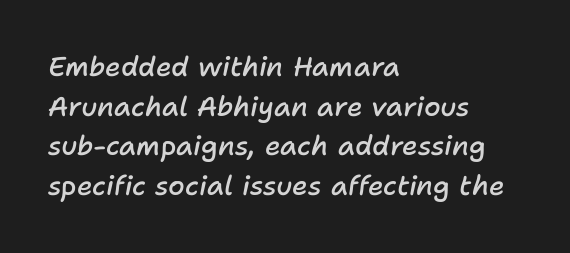
Q: Is the text bold? A: Semi-bold.
Q: Is the text italic (slanted)? A: Yes, it leans right by about 11 degrees.
Q: Is the text underlined? A: No.
Q: How is the paragraph aligned? A: Left-aligned.
Q: Is the spacing between letters normal or unusually wide? A: Normal.
Q: Is the spacing between lines tight, normal or loose? A: Normal.
